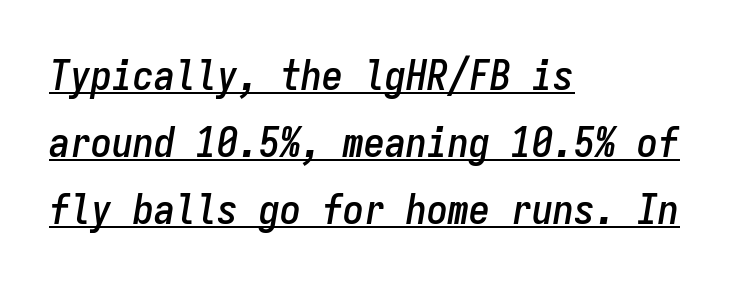
The image shows 42 px condensed type, italic (leaning right), monospaced; set left-aligned, normal line spacing (1.6x), normal letter spacing, underlined; low stroke contrast and a medium x-height.
